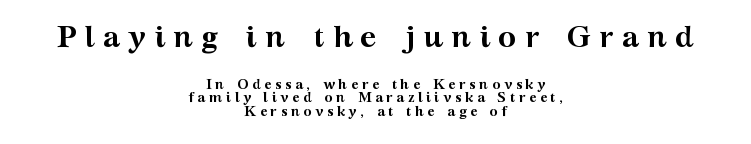
Q: Is the text bold? A: Yes.
Q: Is the text italic (slanted)? A: No, it is upright.
Q: Is the typeface a serif or a sans-serif typeface? A: Serif.
Q: Is the text underlined? A: No.
Q: How is the paragraph aligned? A: Centered.
Q: Is the spacing between letters normal or unusually wide? A: Unusually wide.
Q: Is the spacing between lines tight, normal or loose? A: Tight.
Q: Which block of text is set in a larger size, the first (top) or the second (bottom)? A: The first (top) one.
Q: Width (condensed, normal, or wide)? A: Wide.
Q: Stroke contrast? A: Medium.
Q: x-height? A: Medium.
Q: Monospaced? A: No.
